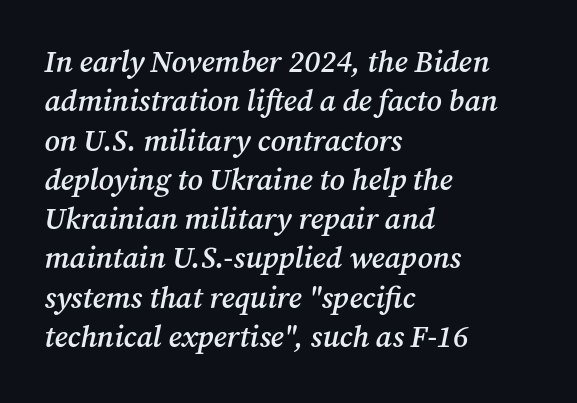
The image shows 30 px semibold serif type, italic (leaning right); set left-aligned, normal line spacing (1.31x), normal letter spacing, not underlined; medium stroke contrast and a medium x-height.
